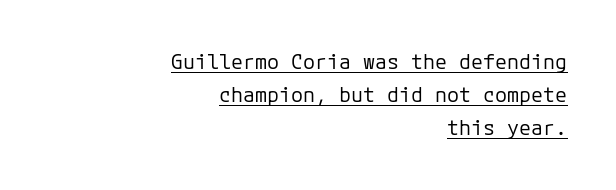
{"italic": "no", "bold": "no", "underline": "yes", "align": "right", "line_spacing": "normal", "line_spacing_ratio": 1.66, "letter_spacing": "normal", "letter_spacing_em": 0.0, "glyph_px": 20}
